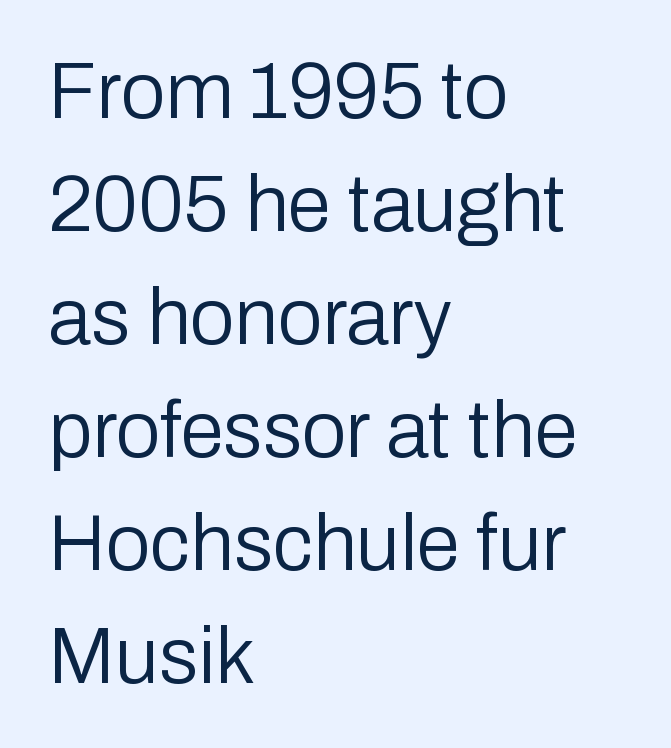
{"serif": "no", "italic": "no", "bold": "no", "weight": "regular", "width": "normal", "stroke_contrast": "low", "x_height": "medium", "monospaced": "no", "underline": "no", "align": "left", "line_spacing": "normal", "line_spacing_ratio": 1.43, "letter_spacing": "normal", "letter_spacing_em": 0.0, "glyph_px": 79}
